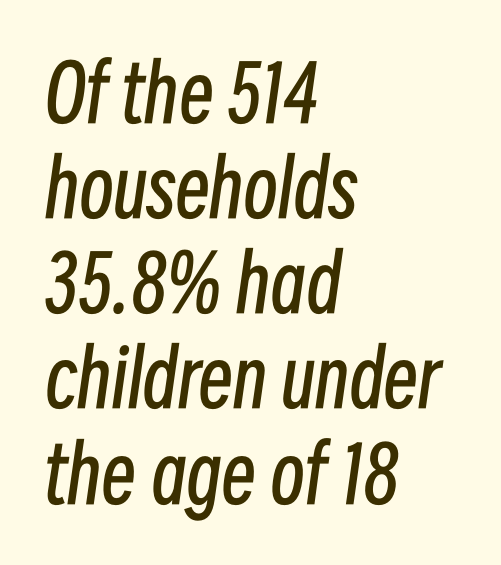
Q: Is the text bold? A: No.
Q: Is the text italic (slanted)? A: Yes, it leans right by about 8 degrees.
Q: Is the text underlined? A: No.
Q: How is the paragraph aligned? A: Left-aligned.
Q: Is the spacing between letters normal or unusually wide? A: Normal.
Q: Width (condensed, normal, or wide)? A: Condensed.
Q: Stroke contrast? A: Low.
Q: x-height? A: Medium.
Q: Monospaced? A: No.
